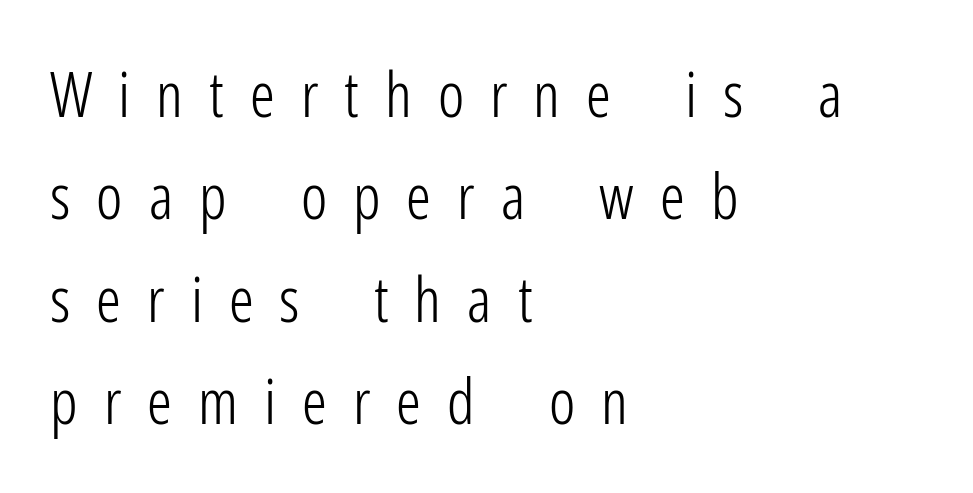
{"serif": "no", "italic": "no", "bold": "no", "weight": "light", "width": "condensed", "stroke_contrast": "low", "x_height": "medium", "monospaced": "no", "underline": "no", "align": "left", "line_spacing": "normal", "line_spacing_ratio": 1.65, "letter_spacing": "wide", "letter_spacing_em": 0.42, "glyph_px": 62}
